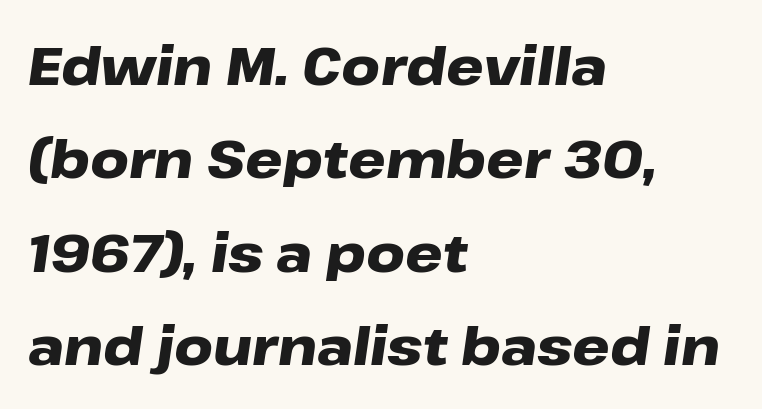
The image shows 53 px heavy, wide type, italic (leaning right); set left-aligned, line spacing 1.76x, normal letter spacing, not underlined; low stroke contrast and a medium x-height.
